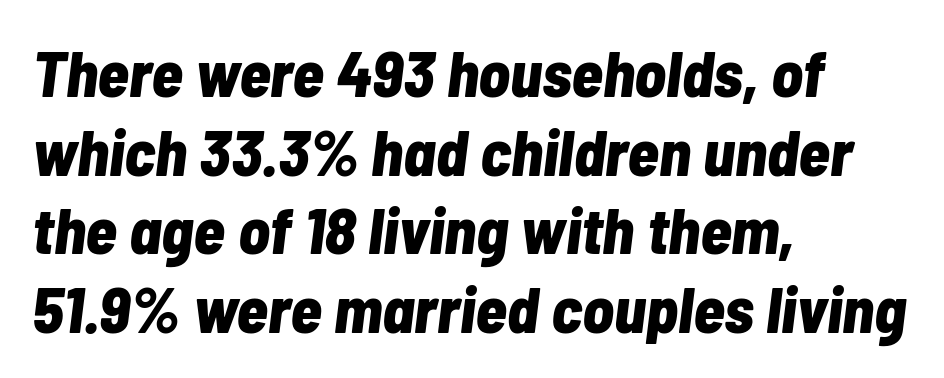
{"italic": "yes", "lean": "right", "slant_degrees": 7, "bold": "yes", "weight": "bold", "width": "condensed", "stroke_contrast": "low", "x_height": "medium", "monospaced": "no", "underline": "no", "align": "left", "line_spacing_ratio": 1.21, "letter_spacing": "normal", "letter_spacing_em": 0.0, "glyph_px": 65}
